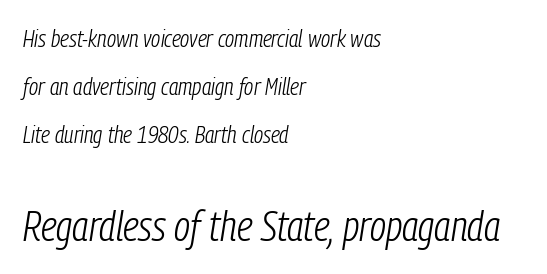
Leftover space on each line is placed entirely after the last word. The letterforms sit shoulder to shoulder at normal distance. Size hierarchy here favors the trailing block over the leading one. Check under the words: just untouched page. The letters advance in unequal steps, a hallmark of proportional type. The text carries the slant typical of an italic or oblique font.
